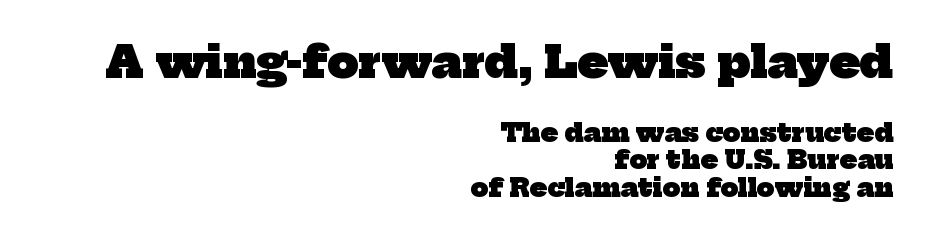
Only glyphs here, with clear space below each row. Between these two stacked blocks, the higher one wins on size. Think of a printed novel: that variable character pitch is what you see here. The lines are quadded right. Students, this is bold: see how much ink each stroke carries. Spacing between characters is what you'd get straight out of the box.
